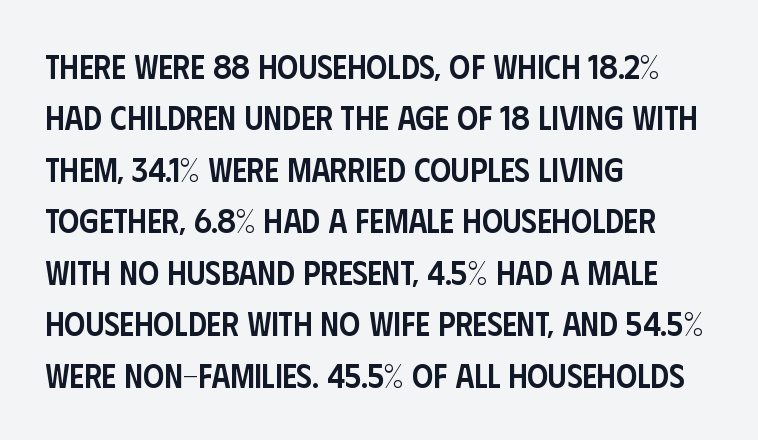
Every character sits straight up, as roman type does. How are the letters spaced? Ordinarily, with no added tracking. Students, this is semibold: more ink than regular, less than bold. The passage shown is typeset with a sans-serif family. Line spacing here is normal.
